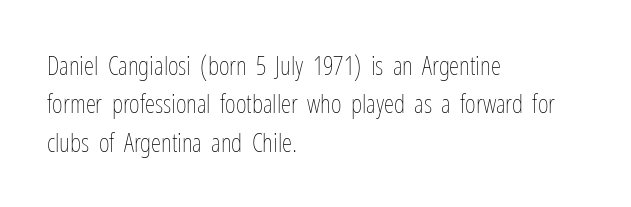
Q: Is the text bold? A: No.
Q: Is the text italic (slanted)? A: No, it is upright.
Q: Is the text underlined? A: No.
Q: How is the paragraph aligned? A: Left-aligned.
Q: Is the spacing between letters normal or unusually wide? A: Normal.
Q: Is the spacing between lines tight, normal or loose? A: Normal.
